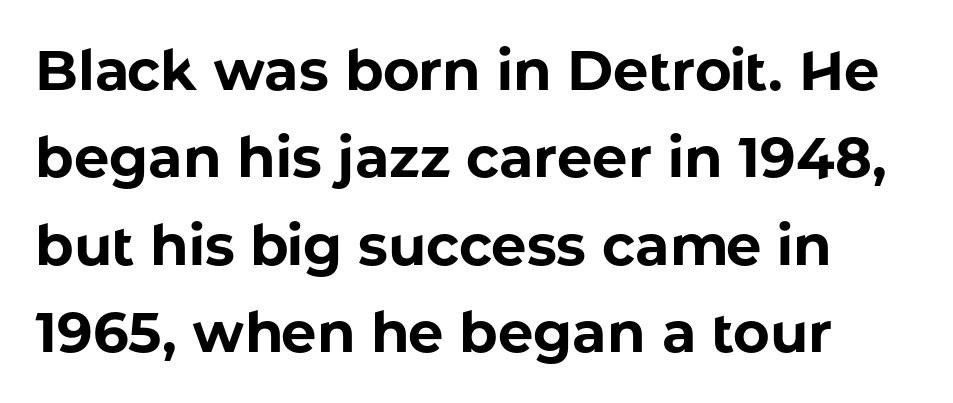
{"serif": "no", "italic": "no", "bold": "yes", "weight": "bold", "width": "normal", "stroke_contrast": "low", "x_height": "medium", "monospaced": "no", "underline": "no", "line_spacing": "normal", "line_spacing_ratio": 1.56, "letter_spacing": "normal", "letter_spacing_em": 0.0, "glyph_px": 56}
